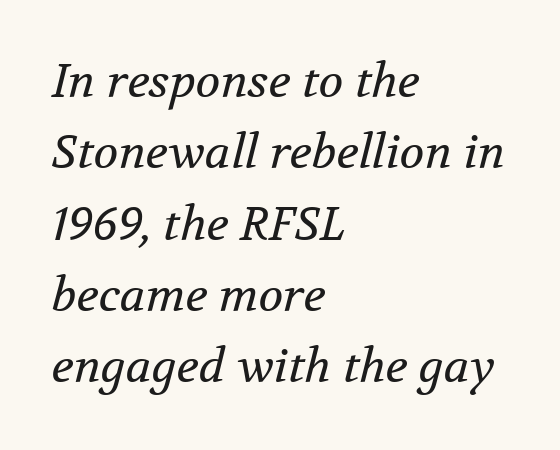
{"serif": "yes", "italic": "yes", "lean": "right", "slant_degrees": 12, "bold": "no", "weight": "regular", "width": "normal", "stroke_contrast": "medium", "x_height": "medium", "monospaced": "no", "underline": "no", "align": "left", "line_spacing": "normal", "line_spacing_ratio": 1.55, "letter_spacing": "normal", "letter_spacing_em": 0.0, "glyph_px": 46}
